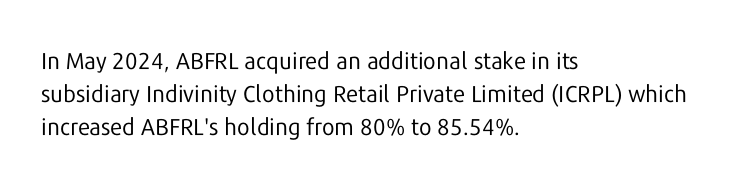
The image shows 23 px text type, upright; set left-aligned, normal line spacing (1.43x), normal letter spacing, not underlined.
